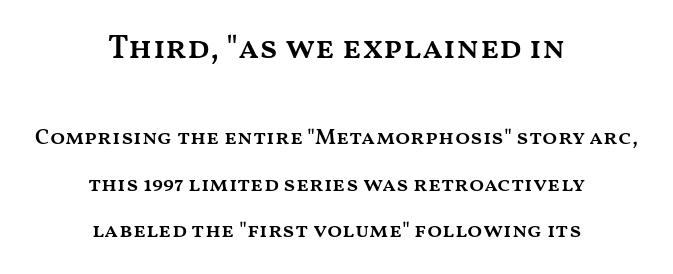
The image shows 33 px semibold, wide type, upright; set centered, loose line spacing (2.13x), normal letter spacing, not underlined; the first (top) block is 1.5x larger; medium stroke contrast and a medium x-height.
